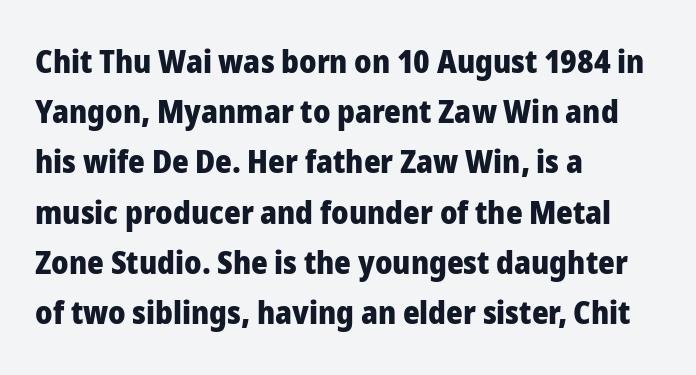
The image shows 32 px heavy sans-serif type, upright; set left-aligned, normal line spacing (1.57x), normal letter spacing, not underlined; low stroke contrast and a medium x-height.
